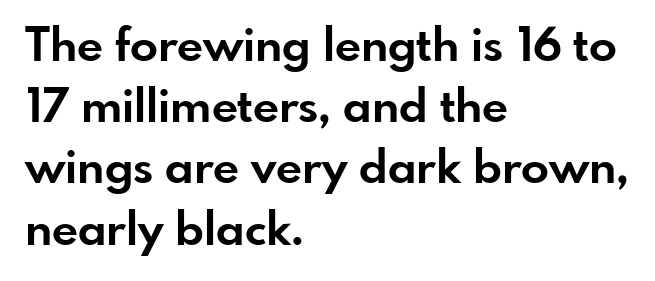
Q: Is the text bold? A: Yes.
Q: Is the text italic (slanted)? A: No, it is upright.
Q: Is the typeface a serif or a sans-serif typeface? A: Sans-serif.
Q: Is the text underlined? A: No.
Q: How is the paragraph aligned? A: Left-aligned.
Q: Is the spacing between letters normal or unusually wide? A: Normal.
Q: Is the spacing between lines tight, normal or loose? A: Normal.
Q: Width (condensed, normal, or wide)? A: Normal.
Q: Stroke contrast? A: Low.
Q: x-height? A: Small.
Q: Monospaced? A: No.
